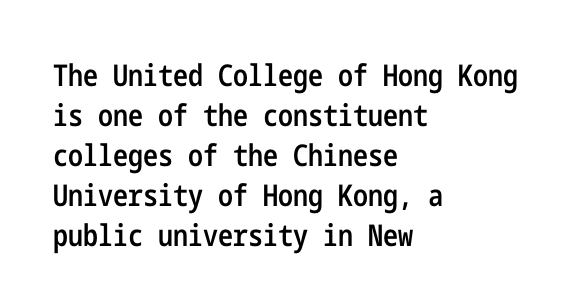
Leftover space on each line is placed entirely after the last word. This is roman type, the default non-slanted kind. This sample uses plain, unmodified letter spacing. Check the space under the baseline: it is left empty. Each letter's strokes conclude bluntly, with no projecting serifs. Notice the strokes are somewhat thickened but not fully heavy: this is a semibold.
